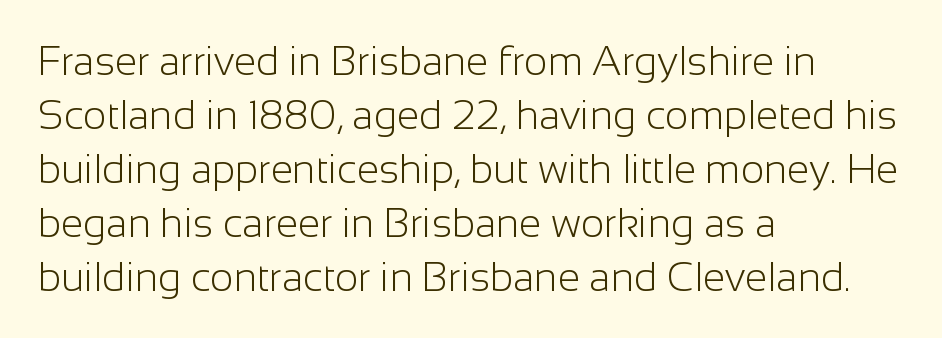
{"serif": "no", "italic": "no", "bold": "no", "weight": "light", "width": "normal", "stroke_contrast": "low", "x_height": "medium", "monospaced": "no", "underline": "no", "align": "left", "line_spacing": "normal", "line_spacing_ratio": 1.35, "letter_spacing": "normal", "letter_spacing_em": 0.0, "glyph_px": 40}
